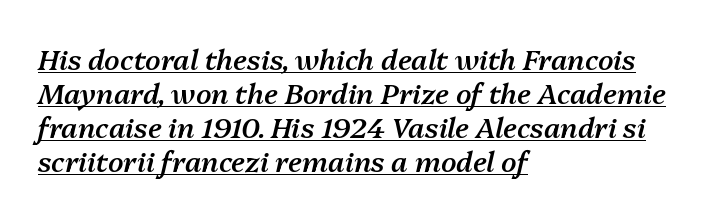
Q: Is the text bold? A: Semi-bold.
Q: Is the text italic (slanted)? A: Yes, it leans right by about 13 degrees.
Q: Is the text underlined? A: Yes.
Q: How is the paragraph aligned? A: Left-aligned.
Q: Is the spacing between letters normal or unusually wide? A: Normal.
Q: Width (condensed, normal, or wide)? A: Normal.
Q: Stroke contrast? A: Medium.
Q: x-height? A: Medium.
Q: Monospaced? A: No.
